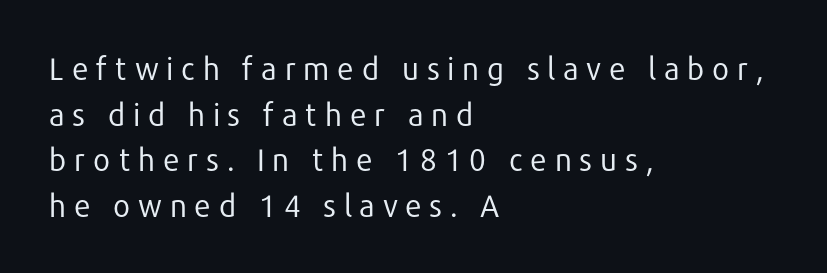
The image shows 31 px regular-weight sans-serif type, upright; set left-aligned, normal line spacing (1.47x), unusually wide letter spacing (+0.23 em), not underlined; low stroke contrast and a medium x-height.
